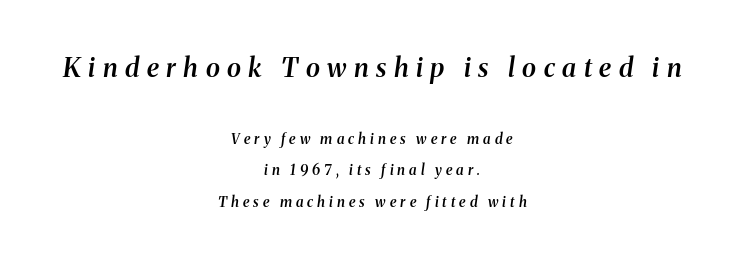
The image shows 26 px text type, italic (leaning right); set centered, loose line spacing (2.24x), unusually wide letter spacing (+0.29 em), not underlined; the first (top) block is 1.86x larger.
